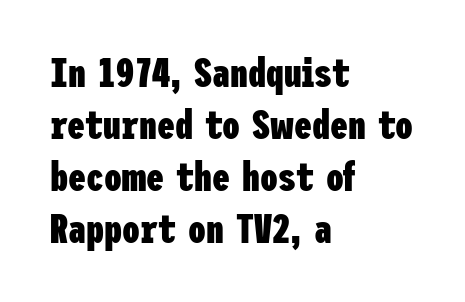
The image shows 40 px heavy, condensed sans-serif type, upright; set left-aligned, normal line spacing (1.3x), normal letter spacing, not underlined; low stroke contrast and a medium x-height.
